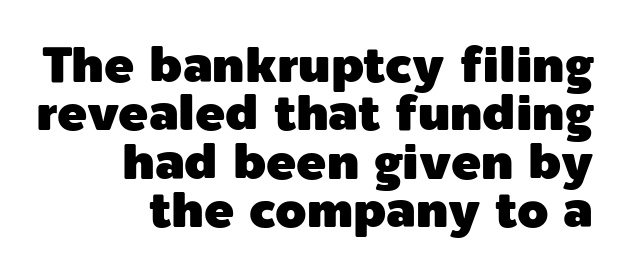
Q: Is the text italic (slanted)? A: No, it is upright.
Q: Is the typeface a serif or a sans-serif typeface? A: Sans-serif.
Q: Is the text underlined? A: No.
Q: How is the paragraph aligned? A: Right-aligned.
Q: Is the spacing between letters normal or unusually wide? A: Normal.
Q: Is the spacing between lines tight, normal or loose? A: Tight.
Q: Width (condensed, normal, or wide)? A: Normal.
Q: x-height? A: Medium.
Q: Monospaced? A: No.
